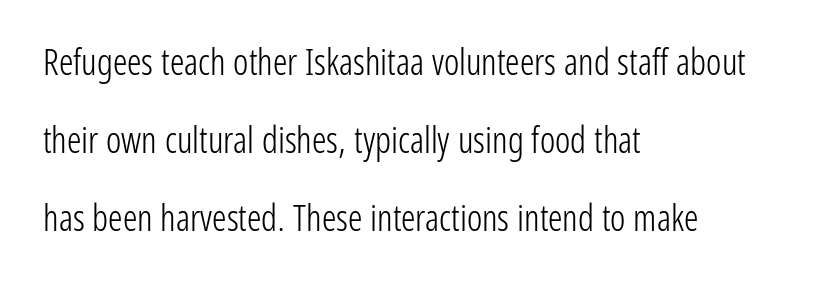
The image shows 36 px light, condensed sans-serif type, upright; set left-aligned, loose line spacing (2.17x), normal letter spacing, not underlined; low stroke contrast and a medium x-height.
